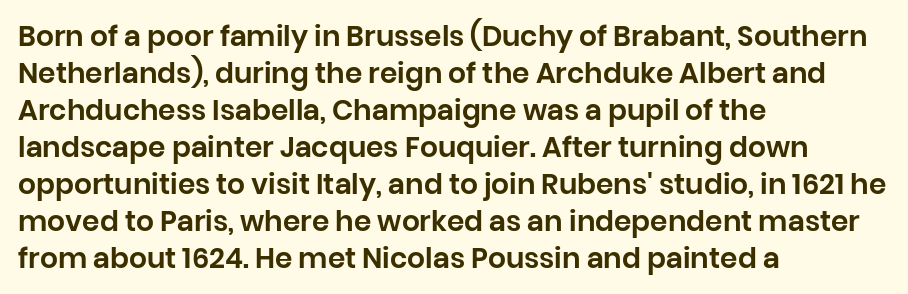
Evenly set lines give the paragraph a standard silhouette. Leftover space on each line is placed entirely after the last word. This sample has the flowing, uneven cadence of proportional lettering. Note: no serifs on the glyphs. The area under the type is left untouched.
